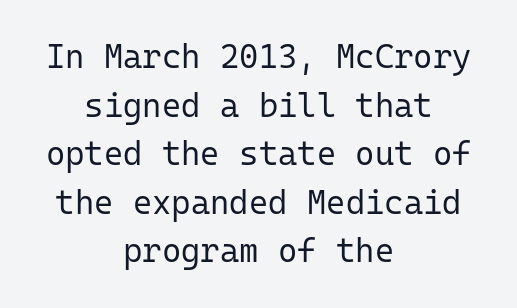
{"serif": "no", "italic": "no", "bold": "no", "weight": "regular", "width": "normal", "stroke_contrast": "low", "x_height": "medium", "monospaced": "yes", "underline": "no", "align": "center", "line_spacing": "normal", "line_spacing_ratio": 1.47, "letter_spacing": "normal", "letter_spacing_em": 0.0, "glyph_px": 33}
